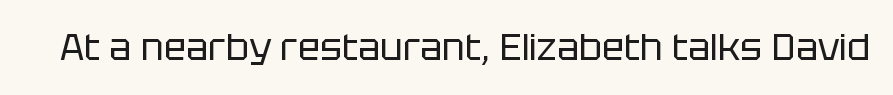
{"serif": "no", "italic": "no", "bold": "no", "weight": "regular", "width": "normal", "stroke_contrast": "low", "x_height": "large", "monospaced": "no", "underline": "no", "letter_spacing": "normal", "letter_spacing_em": 0.0, "glyph_px": 37}
